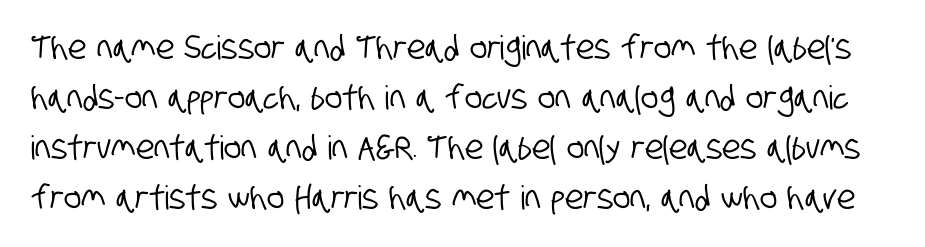
This sample uses plain, unmodified letter spacing. Stroke terminals: plain, sans-serif. Letters rest on an invisible, unmarked baseline. A normal amount of white space separates one row of letters from the next. Each letter keeps its own natural width here, so spacing adapts to shape.
